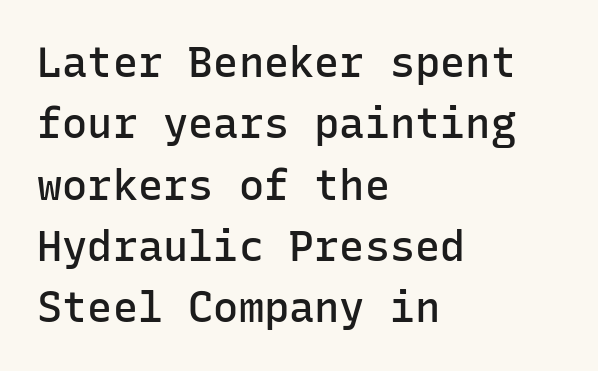
{"serif": "no", "italic": "no", "bold": "semi", "weight": "semibold", "width": "normal", "stroke_contrast": "low", "x_height": "medium", "monospaced": "yes", "underline": "no", "align": "left", "line_spacing": "normal", "line_spacing_ratio": 1.46, "letter_spacing": "normal", "letter_spacing_em": 0.0, "glyph_px": 42}
